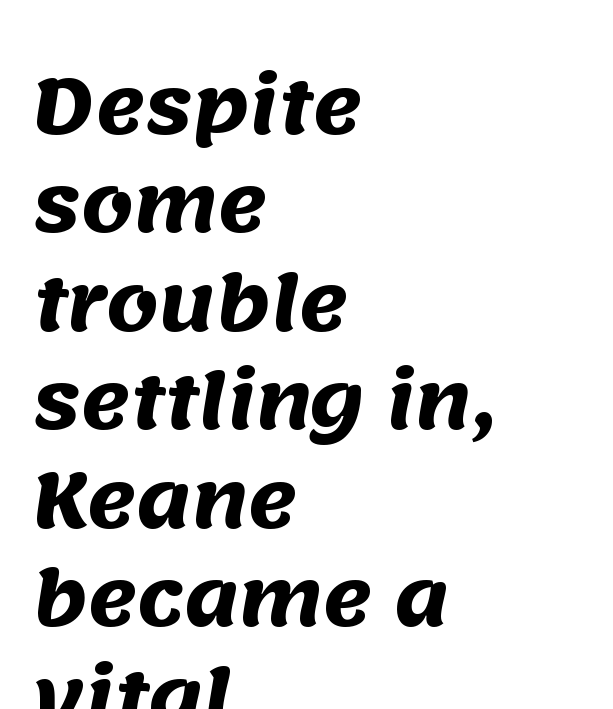
{"serif": "no", "bold": "yes", "weight": "heavy", "width": "normal", "stroke_contrast": "medium", "x_height": "large", "monospaced": "no", "underline": "no", "align": "left", "line_spacing": "normal", "line_spacing_ratio": 1.33, "letter_spacing": "normal", "letter_spacing_em": 0.0, "glyph_px": 74}
